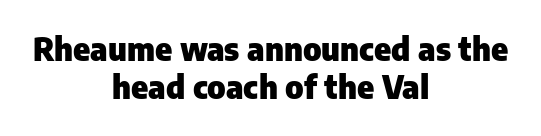
The image shows 32 px heavy sans-serif type, upright; set centered, line spacing 1.2x, normal letter spacing, not underlined; low stroke contrast and a medium x-height.
